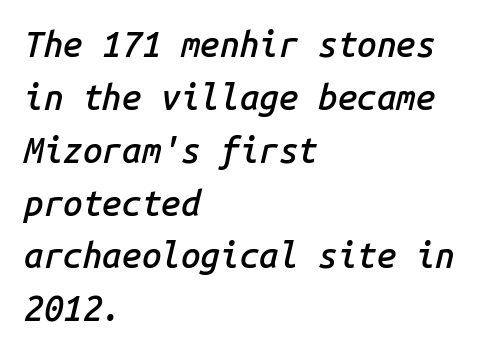
{"italic": "yes", "lean": "right", "slant_degrees": 14, "bold": "semi", "weight": "semibold", "width": "normal", "stroke_contrast": "low", "x_height": "medium", "monospaced": "yes", "underline": "no", "align": "left", "line_spacing": "normal", "line_spacing_ratio": 1.51, "letter_spacing": "normal", "letter_spacing_em": 0.0, "glyph_px": 35}
